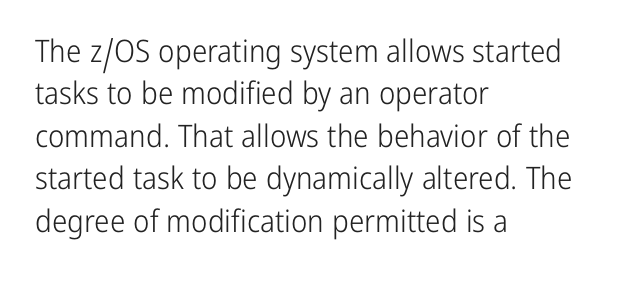
The image shows 31 px light, condensed sans-serif type, upright; set left-aligned, normal line spacing (1.37x), normal letter spacing, not underlined; low stroke contrast and a medium x-height.
